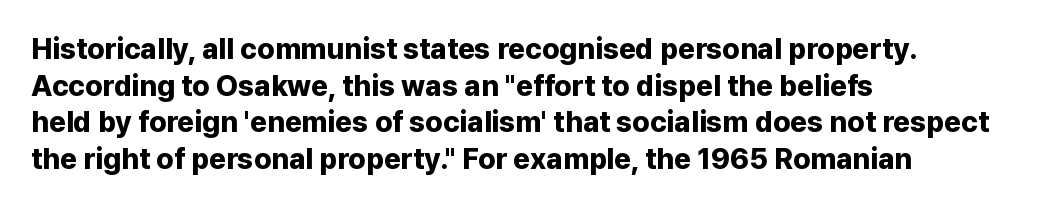
Q: Is the text bold? A: Yes.
Q: Is the text italic (slanted)? A: No, it is upright.
Q: Is the typeface a serif or a sans-serif typeface? A: Sans-serif.
Q: Is the text underlined? A: No.
Q: How is the paragraph aligned? A: Left-aligned.
Q: Is the spacing between letters normal or unusually wide? A: Normal.
Q: Is the spacing between lines tight, normal or loose? A: Normal.
Q: Width (condensed, normal, or wide)? A: Normal.
Q: Stroke contrast? A: Low.
Q: x-height? A: Medium.
Q: Monospaced? A: No.
